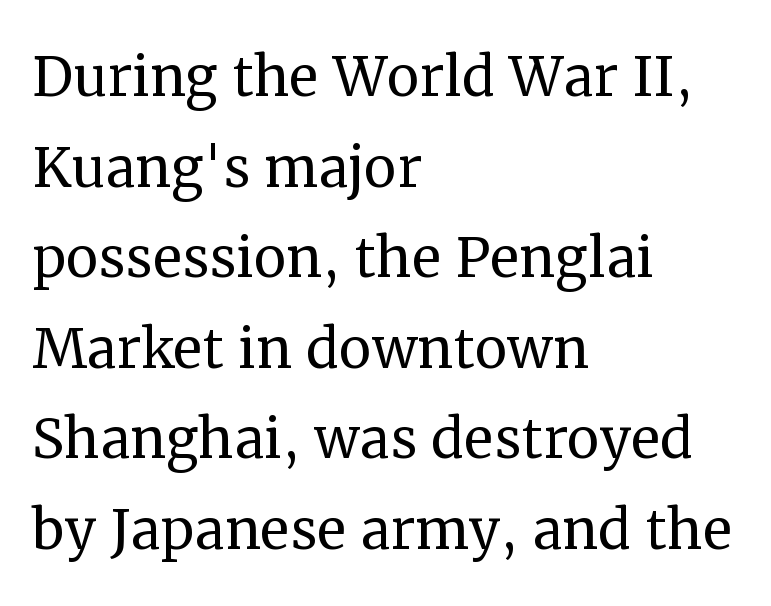
Q: Is the text bold? A: No.
Q: Is the text italic (slanted)? A: No, it is upright.
Q: Is the typeface a serif or a sans-serif typeface? A: Serif.
Q: Is the text underlined? A: No.
Q: How is the paragraph aligned? A: Left-aligned.
Q: Is the spacing between letters normal or unusually wide? A: Normal.
Q: Width (condensed, normal, or wide)? A: Normal.
Q: Stroke contrast? A: Medium.
Q: x-height? A: Medium.
Q: Monospaced? A: No.
